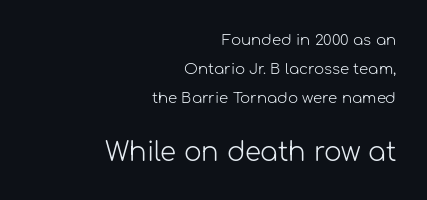
Q: Is the text bold? A: No.
Q: Is the text italic (slanted)? A: No, it is upright.
Q: Is the text underlined? A: No.
Q: How is the paragraph aligned? A: Right-aligned.
Q: Is the spacing between letters normal or unusually wide? A: Normal.
Q: Is the spacing between lines tight, normal or loose? A: Loose.
Q: Which block of text is set in a larger size, the first (top) or the second (bottom)? A: The second (bottom) one.
